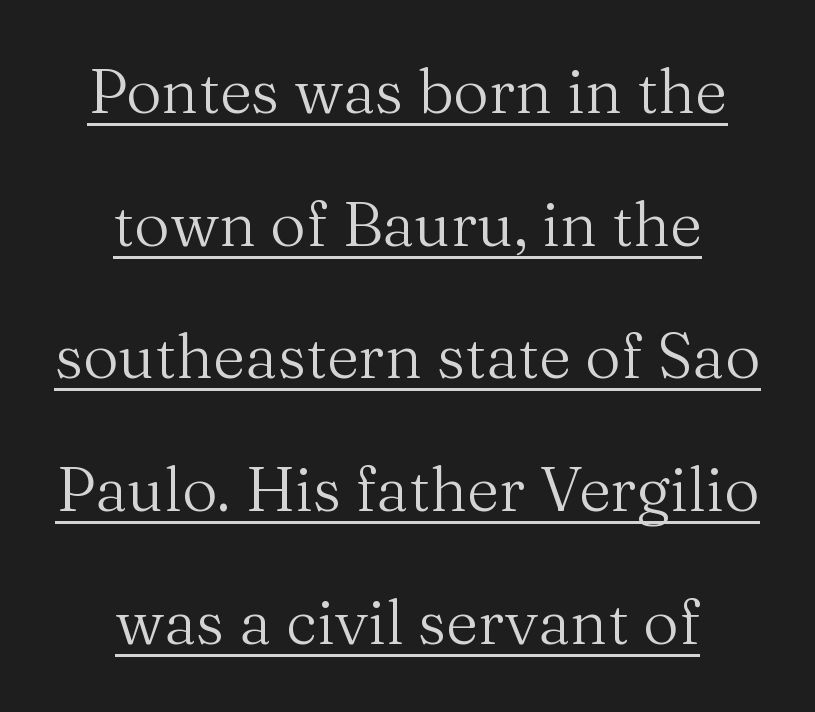
{"serif": "yes", "italic": "no", "bold": "no", "weight": "regular", "width": "normal", "stroke_contrast": "medium", "x_height": "medium", "monospaced": "no", "underline": "yes", "align": "center", "line_spacing": "loose", "line_spacing_ratio": 2.14, "letter_spacing": "normal", "letter_spacing_em": 0.0, "glyph_px": 62}
